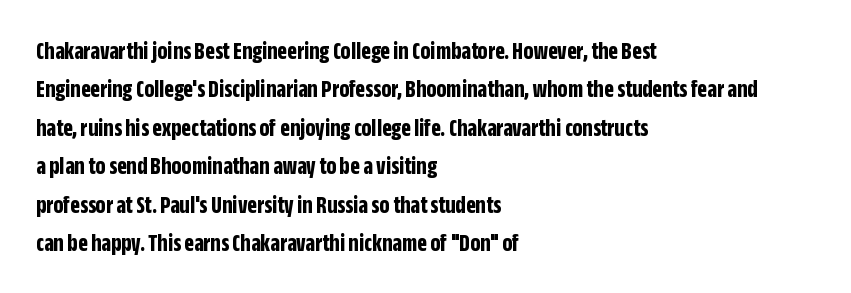
{"italic": "no", "bold": "yes", "underline": "no", "align": "left", "line_spacing": "normal", "line_spacing_ratio": 1.54, "letter_spacing": "normal", "letter_spacing_em": 0.0, "glyph_px": 25}
